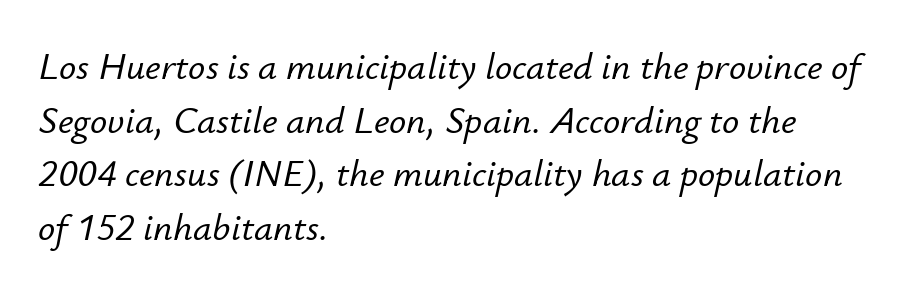
Q: Is the text italic (slanted)? A: Yes, it leans right by about 12 degrees.
Q: Is the text underlined? A: No.
Q: How is the paragraph aligned? A: Left-aligned.
Q: Is the spacing between letters normal or unusually wide? A: Normal.
Q: Is the spacing between lines tight, normal or loose? A: Normal.
Q: Width (condensed, normal, or wide)? A: Normal.
Q: Stroke contrast? A: Low.
Q: x-height? A: Small.
Q: Monospaced? A: No.
